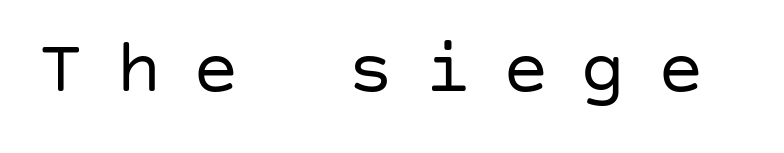
Glance below the letters and you will spot only blank space. Classification — sans serif. No extra ink here — the face is not bold. What stands out about the letter spacing? Its width — letters are far apart. Every stem runs plumb, perpendicular to the baseline.
